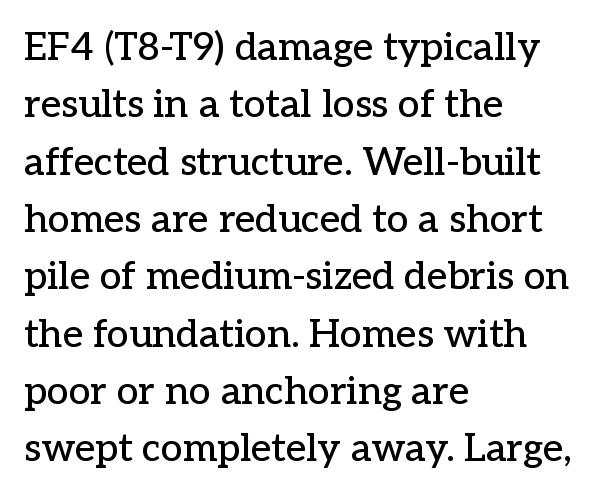
{"serif": "yes", "italic": "no", "width": "normal", "stroke_contrast": "low", "x_height": "medium", "monospaced": "no", "underline": "no", "align": "left", "line_spacing": "normal", "line_spacing_ratio": 1.47, "letter_spacing": "normal", "letter_spacing_em": 0.0, "glyph_px": 39}
